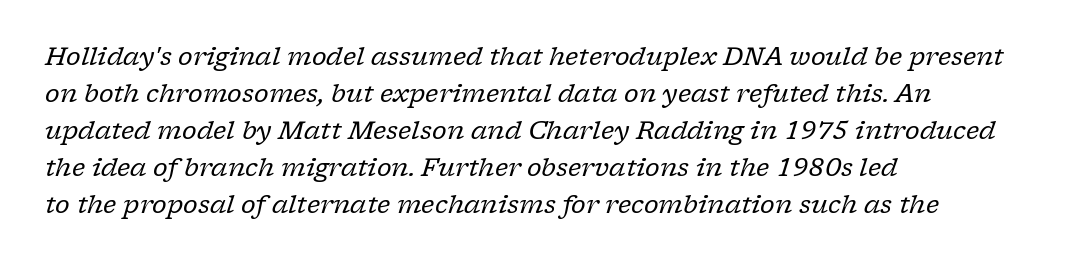
The setting favours the left margin, as ordinary paragraphs usually do. Each stroke keeps to a modest, everyday thickness or less. The type is set solid horizontally, with unmodified tracking. The rendering uses a moderate line-height, typical for paragraphs.
